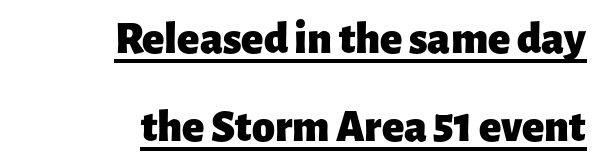
{"serif": "no", "italic": "no", "bold": "yes", "weight": "heavy", "width": "normal", "stroke_contrast": "low", "x_height": "medium", "monospaced": "no", "underline": "yes", "align": "right", "line_spacing": "loose", "line_spacing_ratio": 1.91, "letter_spacing": "normal", "letter_spacing_em": 0.0, "glyph_px": 46}
